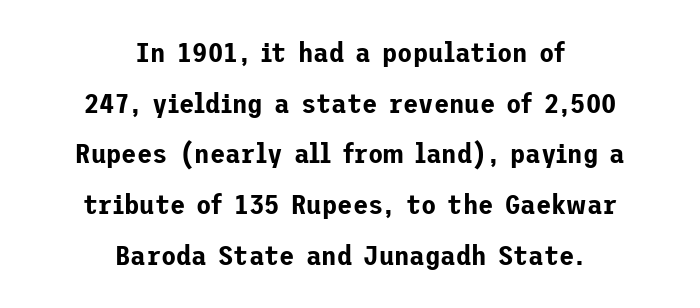
{"serif": "no", "italic": "no", "width": "normal", "stroke_contrast": "low", "x_height": "medium", "underline": "no", "align": "center", "line_spacing_ratio": 1.81, "letter_spacing": "normal", "letter_spacing_em": 0.0, "glyph_px": 28}
